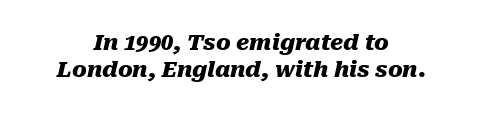
{"italic": "yes", "lean": "right", "slant_degrees": 10, "bold": "yes", "underline": "no", "align": "center", "line_spacing_ratio": 1.24, "letter_spacing": "normal", "letter_spacing_em": 0.0, "glyph_px": 22}
